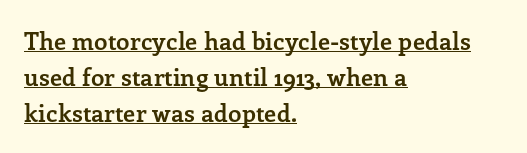
The image shows 24 px bold type, upright; set left-aligned, normal line spacing (1.49x), normal letter spacing, underlined.
